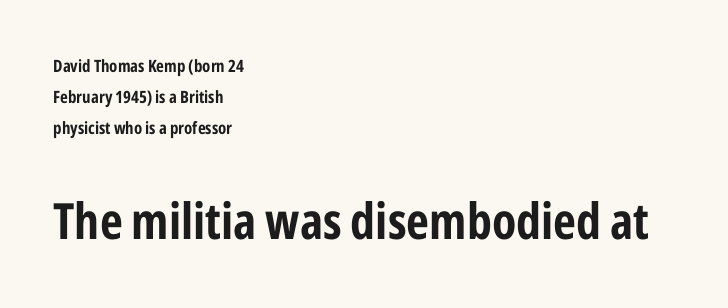
Q: Is the text bold? A: Yes.
Q: Is the text italic (slanted)? A: No, it is upright.
Q: Is the typeface a serif or a sans-serif typeface? A: Sans-serif.
Q: Is the text underlined? A: No.
Q: How is the paragraph aligned? A: Left-aligned.
Q: Is the spacing between letters normal or unusually wide? A: Normal.
Q: Which block of text is set in a larger size, the first (top) or the second (bottom)? A: The second (bottom) one.
Q: Width (condensed, normal, or wide)? A: Condensed.
Q: Stroke contrast? A: Low.
Q: x-height? A: Medium.
Q: Monospaced? A: No.
